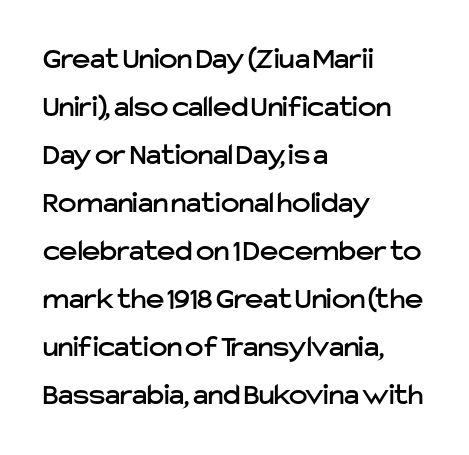
Q: Is the text italic (slanted)? A: No, it is upright.
Q: Is the typeface a serif or a sans-serif typeface? A: Sans-serif.
Q: Is the text underlined? A: No.
Q: How is the paragraph aligned? A: Left-aligned.
Q: Is the spacing between letters normal or unusually wide? A: Normal.
Q: Is the spacing between lines tight, normal or loose? A: Normal.
Q: Width (condensed, normal, or wide)? A: Normal.
Q: Stroke contrast? A: Low.
Q: x-height? A: Medium.
Q: Monospaced? A: No.
